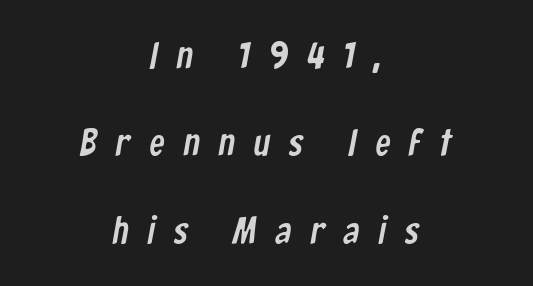
The face used here is proportionally spaced, like ordinary book or web type. How would I describe the line gaps? Wide and relaxed. Lines of text with bare space underneath. A typesetter would label this face a sans. How are the letters spaced? Widely, with obvious added tracking. This sample is center-justified, so both line endings float freely.
